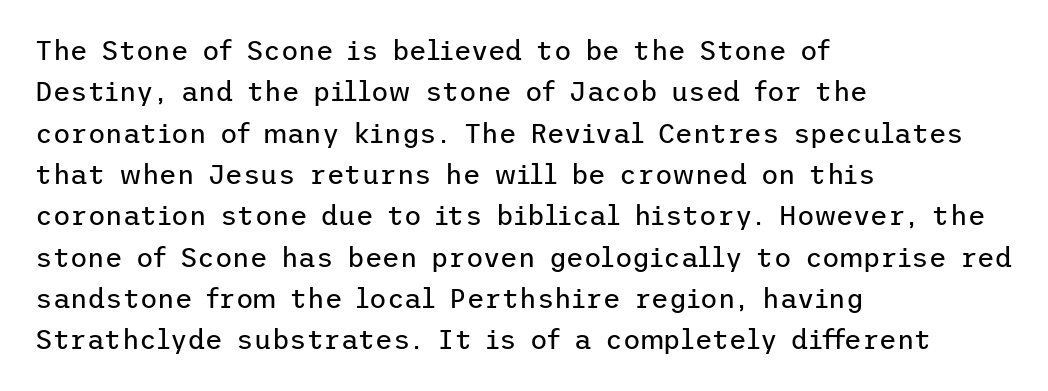
{"italic": "no", "bold": "no", "underline": "no", "align": "left", "line_spacing": "normal", "line_spacing_ratio": 1.53, "letter_spacing": "normal", "letter_spacing_em": 0.0, "glyph_px": 27}
